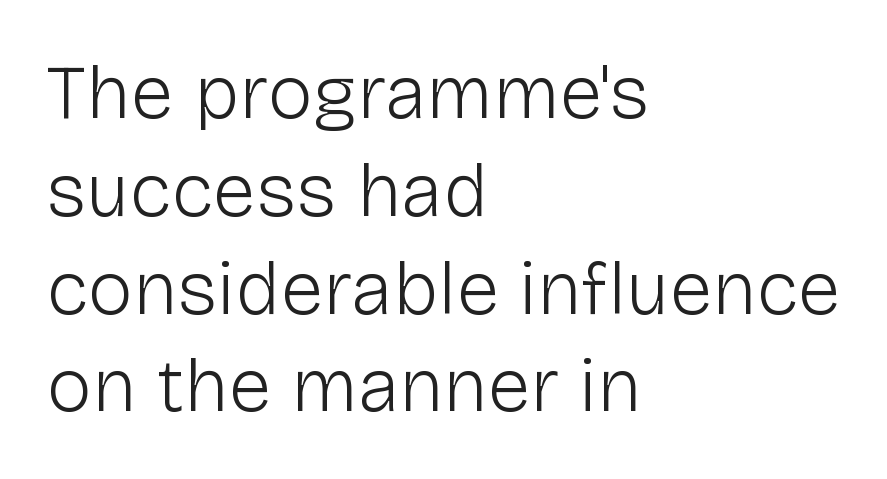
Q: Is the text bold? A: No.
Q: Is the text italic (slanted)? A: No, it is upright.
Q: Is the typeface a serif or a sans-serif typeface? A: Sans-serif.
Q: Is the text underlined? A: No.
Q: How is the paragraph aligned? A: Left-aligned.
Q: Is the spacing between letters normal or unusually wide? A: Normal.
Q: Is the spacing between lines tight, normal or loose? A: Normal.
Q: Width (condensed, normal, or wide)? A: Normal.
Q: Stroke contrast? A: Low.
Q: x-height? A: Medium.
Q: Monospaced? A: No.
